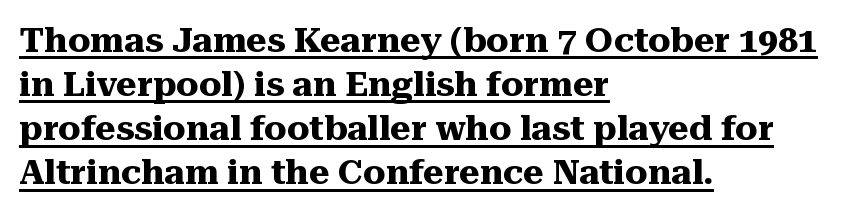
The image shows 35 px heavy serif type, upright; set left-aligned, normal line spacing (1.26x), normal letter spacing, underlined; medium stroke contrast and a medium x-height.
